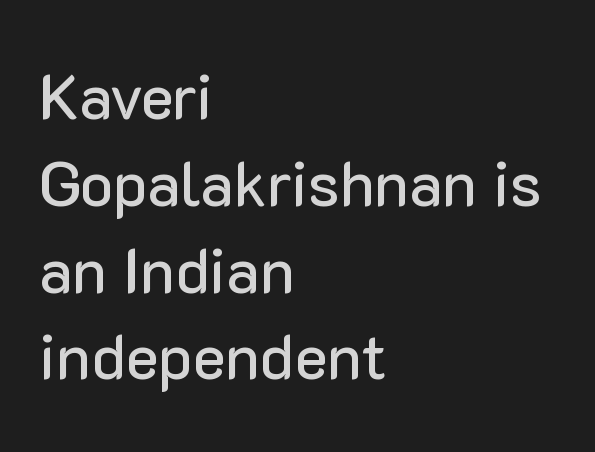
{"serif": "no", "italic": "no", "width": "normal", "stroke_contrast": "low", "x_height": "medium", "monospaced": "no", "underline": "no", "align": "left", "line_spacing": "normal", "line_spacing_ratio": 1.4, "letter_spacing": "normal", "letter_spacing_em": 0.0, "glyph_px": 62}
